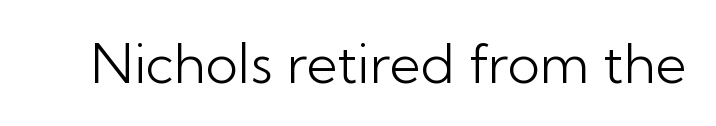
{"serif": "no", "italic": "no", "bold": "no", "weight": "light", "width": "normal", "stroke_contrast": "low", "x_height": "medium", "monospaced": "no", "underline": "no", "letter_spacing": "normal", "letter_spacing_em": 0.0, "glyph_px": 54}
